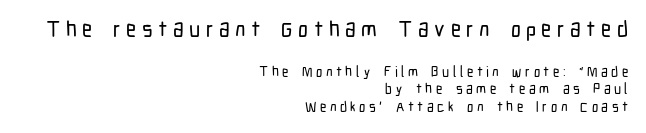
{"italic": "no", "underline": "no", "align": "right", "line_spacing": "normal", "line_spacing_ratio": 1.27, "letter_spacing": "wide", "letter_spacing_em": 0.25, "larger_block": "first", "size_ratio": 1.57, "glyph_px": 22}
